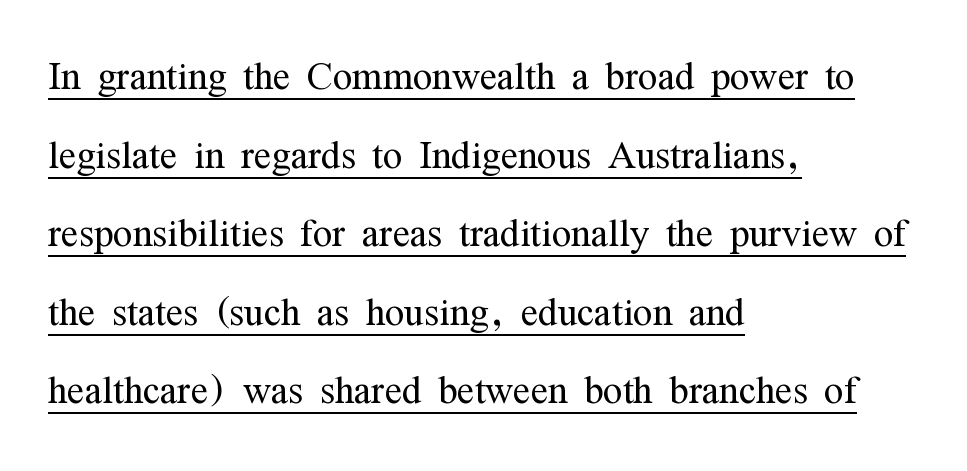
Q: Is the text bold? A: No.
Q: Is the text italic (slanted)? A: No, it is upright.
Q: Is the typeface a serif or a sans-serif typeface? A: Serif.
Q: Is the text underlined? A: Yes.
Q: How is the paragraph aligned? A: Left-aligned.
Q: Is the spacing between letters normal or unusually wide? A: Normal.
Q: Is the spacing between lines tight, normal or loose? A: Normal.
Q: Width (condensed, normal, or wide)? A: Condensed.
Q: Stroke contrast? A: Medium.
Q: x-height? A: Medium.
Q: Monospaced? A: No.
